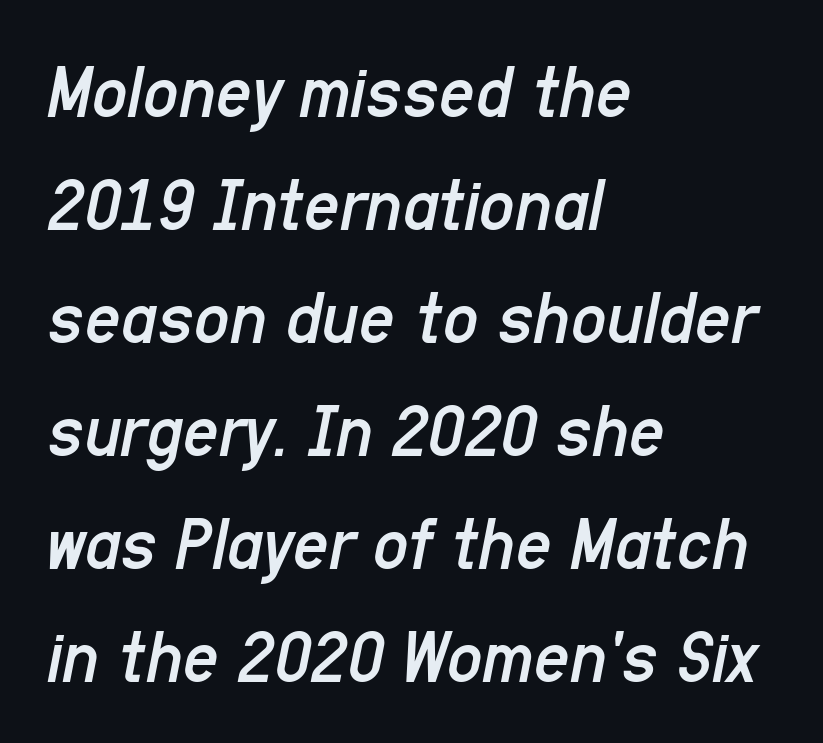
The image shows 78 px regular-weight, condensed type, italic (leaning right); set left-aligned, normal line spacing (1.45x), normal letter spacing, not underlined; low stroke contrast and a medium x-height.
